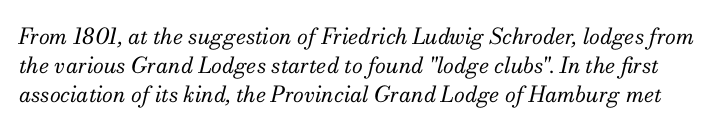
The image shows 22 px text type, italic (leaning right); set normal line spacing (1.31x), normal letter spacing, not underlined.
